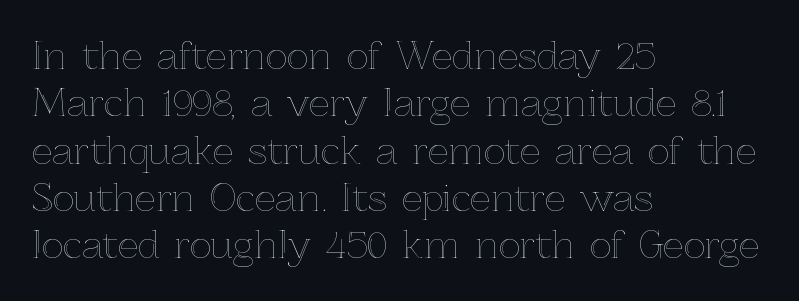
A clean baseline with only descenders dipping below it. The lines in this sample share a left origin and differ only in where they stop. Honestly, the letter spacing is just normal — you wouldn't notice it. This sample has the flowing, uneven cadence of proportional lettering.
